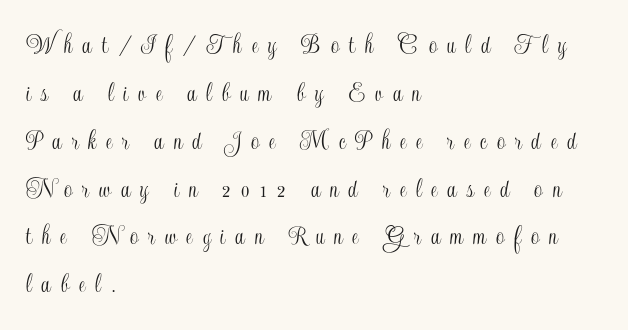
Q: Is the text italic (slanted)? A: Yes.
Q: Is the text underlined? A: No.
Q: How is the paragraph aligned? A: Left-aligned.
Q: Is the spacing between letters normal or unusually wide? A: Unusually wide.
Q: Is the spacing between lines tight, normal or loose? A: Normal.
Q: Width (condensed, normal, or wide)? A: Condensed.
Q: x-height? A: Small.
Q: Monospaced? A: No.
